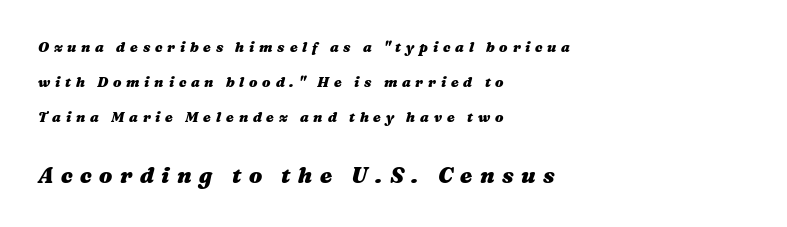
{"italic": "yes", "lean": "right", "slant_degrees": 16, "bold": "yes", "underline": "no", "align": "left", "line_spacing": "loose", "line_spacing_ratio": 2.5, "letter_spacing": "wide", "letter_spacing_em": 0.34, "larger_block": "second", "size_ratio": 1.57, "glyph_px": 22}
